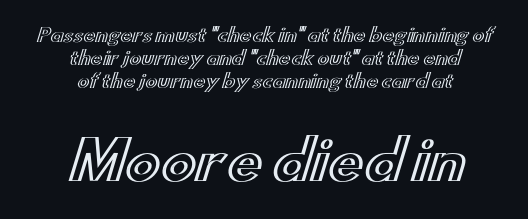
{"width": "wide", "x_height": "small", "monospaced": "no", "underline": "no", "align": "center", "line_spacing": "normal", "line_spacing_ratio": 1.27, "letter_spacing": "normal", "letter_spacing_em": 0.0, "larger_block": "second", "size_ratio": 2.94, "glyph_px": 53}
